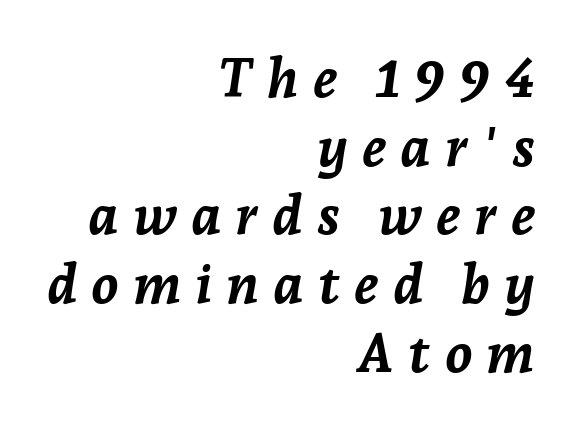
Q: Is the text bold? A: Yes.
Q: Is the text italic (slanted)? A: Yes, it leans right by about 7 degrees.
Q: Is the text underlined? A: No.
Q: How is the paragraph aligned? A: Right-aligned.
Q: Is the spacing between letters normal or unusually wide? A: Unusually wide.
Q: Is the spacing between lines tight, normal or loose? A: Normal.
Q: Width (condensed, normal, or wide)? A: Normal.
Q: Stroke contrast? A: Low.
Q: x-height? A: Medium.
Q: Monospaced? A: No.
